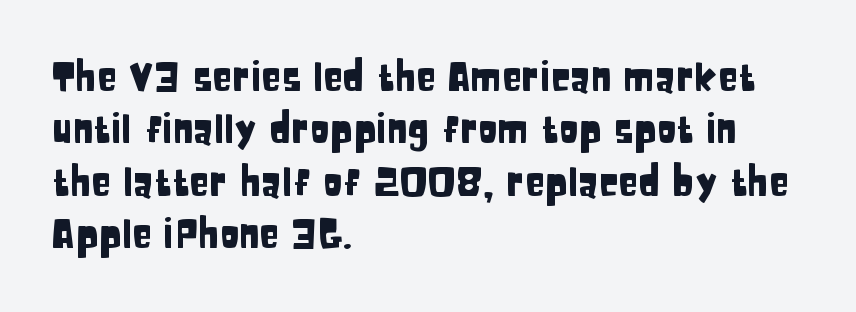
All the whitespace from short lines collects on the right. Rule under the text: the space is simply empty. In terms of leading, this rendering sits right in the middle. Compared with typical body copy, the letter spacing here is the same. The rendering uses natural spacing where letterforms have individual widths.
